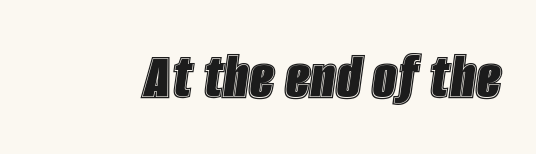
Is this a fixed-width face? No — the glyphs have proportional, varying widths. Italic: yes, the glyphs are oblique. The glyphs are unaccompanied by any horizontal stroke below them. In terms of letterspacing, this is plain default setting.
